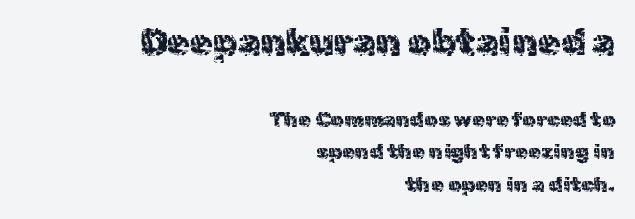
Horizontally, the lines are justified to the trailing edge only. Spacing between characters is what you'd get straight out of the box. This is not heavy type; no bold has been used. Does the type have serifs? No, each stem ends abruptly.
